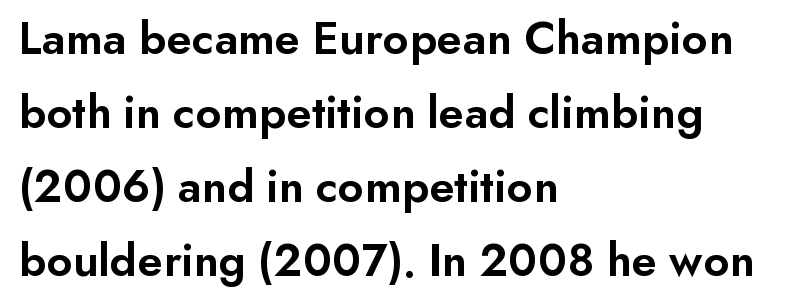
Q: Is the text bold? A: Semi-bold.
Q: Is the text italic (slanted)? A: No, it is upright.
Q: Is the typeface a serif or a sans-serif typeface? A: Sans-serif.
Q: Is the text underlined? A: No.
Q: How is the paragraph aligned? A: Left-aligned.
Q: Is the spacing between letters normal or unusually wide? A: Normal.
Q: Is the spacing between lines tight, normal or loose? A: Normal.
Q: Width (condensed, normal, or wide)? A: Normal.
Q: Stroke contrast? A: Low.
Q: x-height? A: Small.
Q: Monospaced? A: No.
